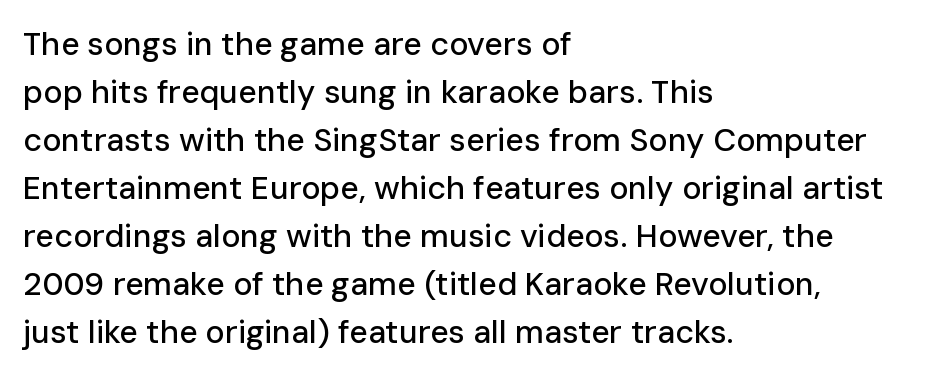
Notice how the stems are strictly vertical — no italics here. If you drew a ruler down the left edge, every line would touch it. You can tell from the bare stems that sans-serif type was used. Does extra space separate the letters? No, they use regular spacing. The leading is moderate, giving the passage an even texture. The zone under the glyphs is completely vacant.
